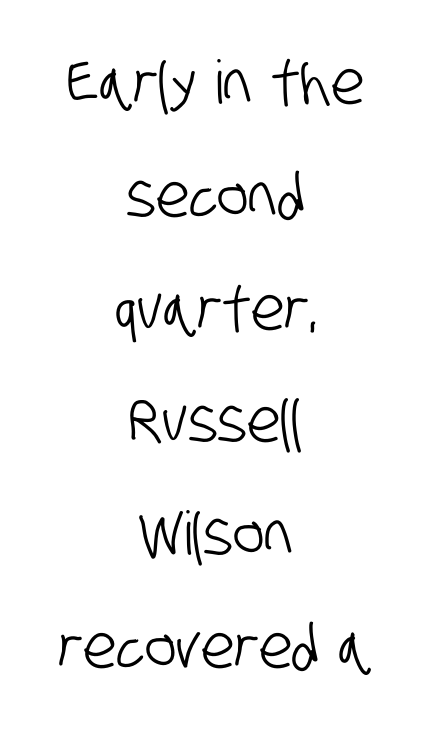
Q: Is the typeface a serif or a sans-serif typeface? A: Sans-serif.
Q: Is the text underlined? A: No.
Q: How is the paragraph aligned? A: Centered.
Q: Is the spacing between letters normal or unusually wide? A: Normal.
Q: Width (condensed, normal, or wide)? A: Condensed.
Q: Stroke contrast? A: Low.
Q: x-height? A: Large.
Q: Monospaced? A: No.
